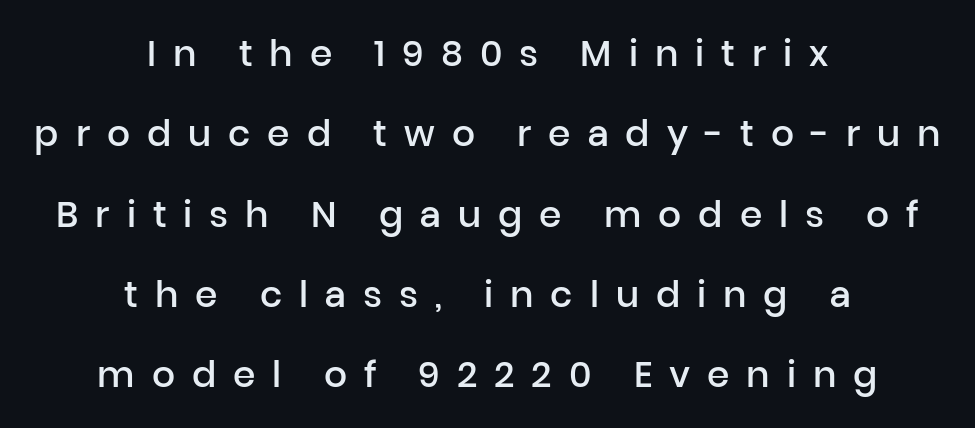
Q: Is the text bold? A: Semi-bold.
Q: Is the text italic (slanted)? A: No, it is upright.
Q: Is the typeface a serif or a sans-serif typeface? A: Sans-serif.
Q: Is the text underlined? A: No.
Q: How is the paragraph aligned? A: Centered.
Q: Is the spacing between letters normal or unusually wide? A: Unusually wide.
Q: Is the spacing between lines tight, normal or loose? A: Loose.
Q: Width (condensed, normal, or wide)? A: Normal.
Q: Stroke contrast? A: Low.
Q: x-height? A: Medium.
Q: Monospaced? A: No.
